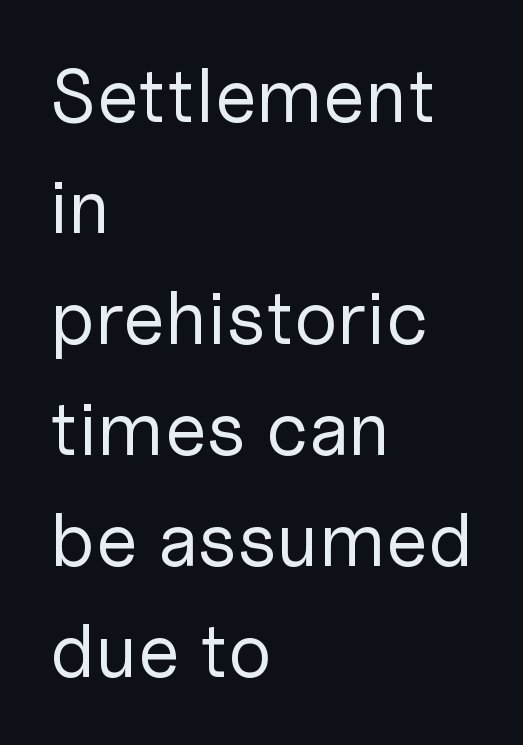
Q: Is the text bold? A: No.
Q: Is the text italic (slanted)? A: No, it is upright.
Q: Is the typeface a serif or a sans-serif typeface? A: Sans-serif.
Q: Is the text underlined? A: No.
Q: How is the paragraph aligned? A: Left-aligned.
Q: Is the spacing between letters normal or unusually wide? A: Normal.
Q: Is the spacing between lines tight, normal or loose? A: Normal.
Q: Width (condensed, normal, or wide)? A: Normal.
Q: Stroke contrast? A: Low.
Q: x-height? A: Medium.
Q: Monospaced? A: No.
